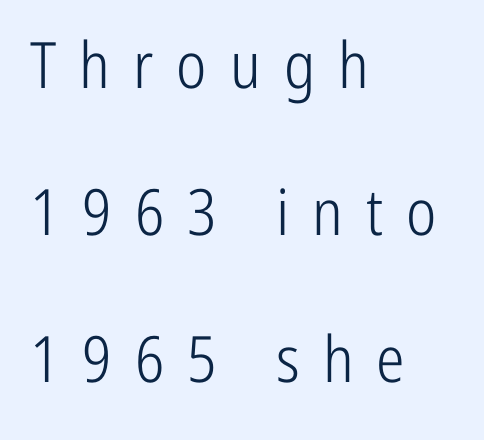
The image shows 64 px light, condensed sans-serif type, upright; set left-aligned, loose line spacing (2.3x), unusually wide letter spacing (+0.36 em), not underlined; low stroke contrast and a medium x-height.
